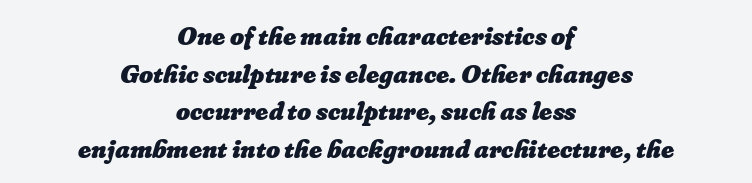
{"bold": "yes", "underline": "no", "align": "center", "line_spacing": "normal", "line_spacing_ratio": 1.39, "letter_spacing": "normal", "letter_spacing_em": 0.0, "glyph_px": 27}
